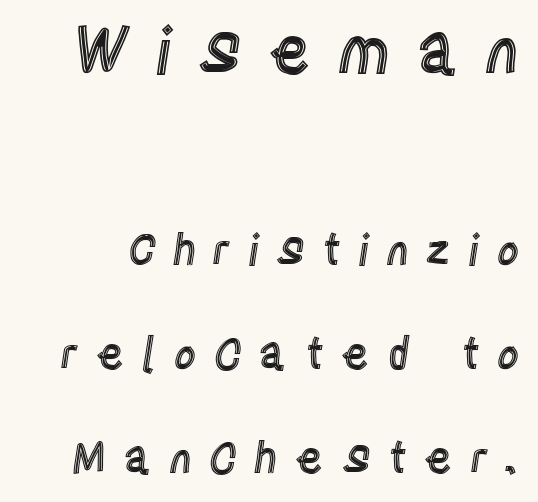
Character widths vary here, with narrow letters taking less room than wide ones. Short note: letters widely spaced. If you squint, the top block still reads clearly — it's the larger of the two. Each new line begins a long way beneath the previous one. Just letters on the line, the space beneath them empty.
